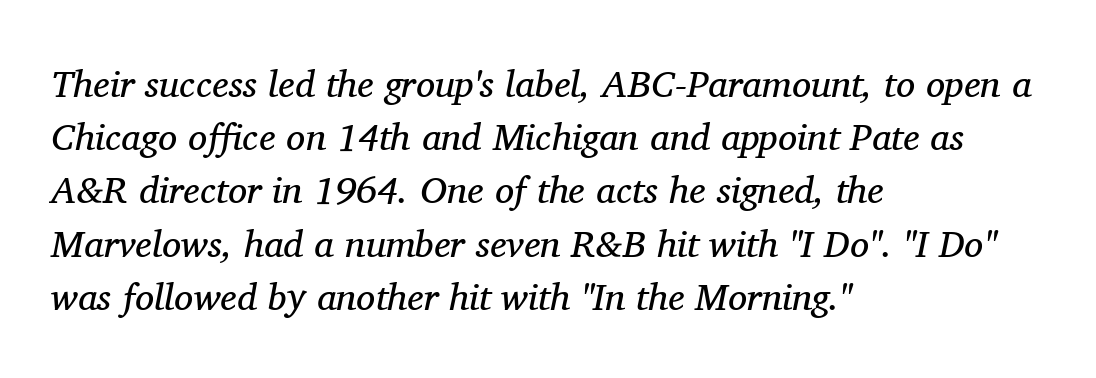
Q: Is the text bold? A: No.
Q: Is the text italic (slanted)? A: Yes, it leans right by about 11 degrees.
Q: Is the typeface a serif or a sans-serif typeface? A: Serif.
Q: Is the text underlined? A: No.
Q: How is the paragraph aligned? A: Left-aligned.
Q: Is the spacing between letters normal or unusually wide? A: Normal.
Q: Is the spacing between lines tight, normal or loose? A: Normal.
Q: Width (condensed, normal, or wide)? A: Normal.
Q: Stroke contrast? A: Medium.
Q: x-height? A: Medium.
Q: Monospaced? A: No.
